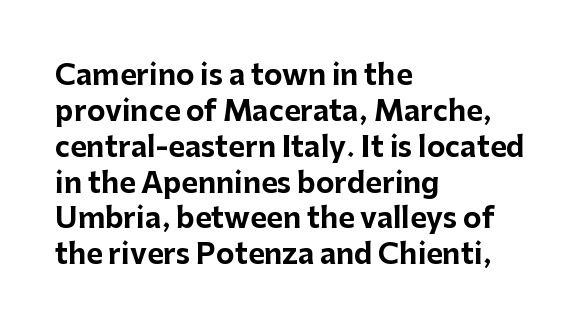
The image shows 28 px bold sans-serif type, upright; set left-aligned, normal line spacing (1.28x), normal letter spacing, not underlined; low stroke contrast and a medium x-height.
